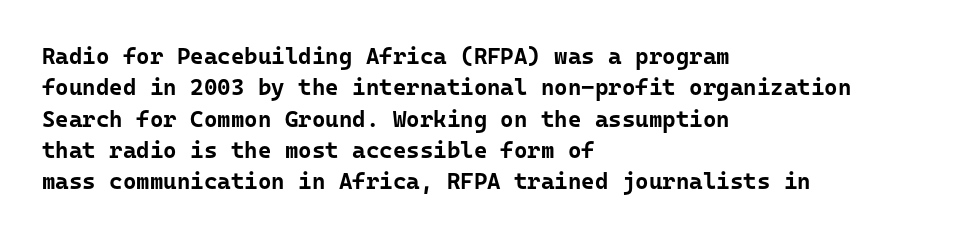
The image shows 23 px bold type, upright; set left-aligned, normal line spacing (1.36x), normal letter spacing, not underlined.
